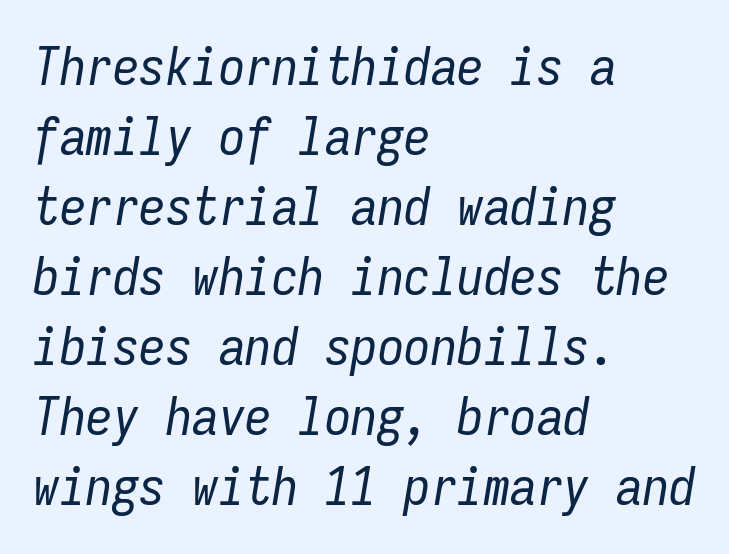
Q: Is the text bold? A: No.
Q: Is the text italic (slanted)? A: Yes, it leans right by about 9 degrees.
Q: Is the text underlined? A: No.
Q: How is the paragraph aligned? A: Left-aligned.
Q: Is the spacing between letters normal or unusually wide? A: Normal.
Q: Is the spacing between lines tight, normal or loose? A: Normal.
Q: Width (condensed, normal, or wide)? A: Condensed.
Q: Stroke contrast? A: Low.
Q: x-height? A: Medium.
Q: Monospaced? A: Yes.
